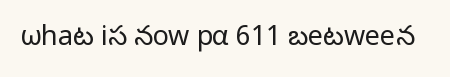
Q: Is the text bold? A: No.
Q: Is the text italic (slanted)? A: No, it is upright.
Q: Is the text underlined? A: No.
Q: Is the spacing between letters normal or unusually wide? A: Normal.
